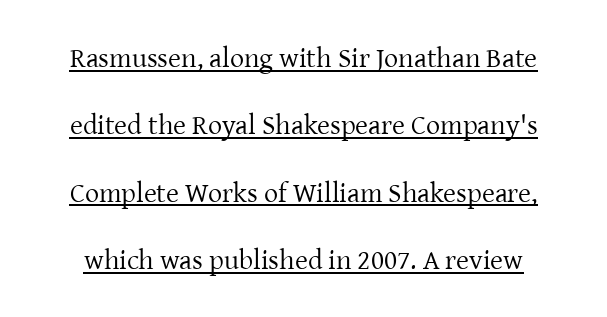
{"serif": "yes", "italic": "no", "bold": "no", "weight": "regular", "width": "normal", "stroke_contrast": "low", "x_height": "medium", "monospaced": "no", "underline": "yes", "line_spacing": "loose", "line_spacing_ratio": 2.41, "letter_spacing": "normal", "letter_spacing_em": 0.0, "glyph_px": 28}
